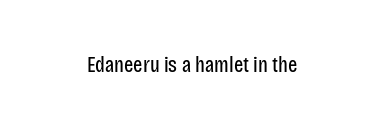
{"italic": "no", "bold": "no", "underline": "no", "align": "center", "letter_spacing": "normal", "letter_spacing_em": 0.0, "glyph_px": 22}
